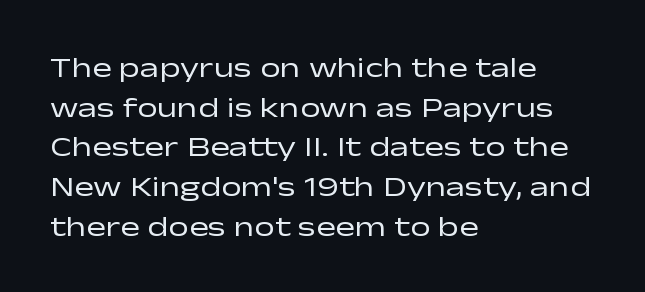
When letters stand straight like this, we call the style roman or upright. Horizontal alignment here is leftward, the default for most running prose. A typesetter would call this proportional, since set widths differ per character. Reading down the column, the eye jumps a familiar distance to each next line. Anything drawn beneath the words? Only blank space.
